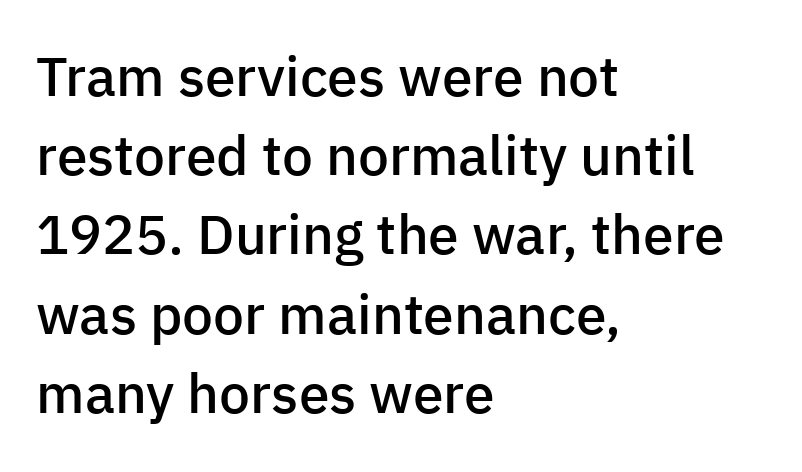
The image shows 55 px semibold sans-serif type, upright; set left-aligned, normal line spacing (1.44x), normal letter spacing, not underlined; low stroke contrast and a medium x-height.
